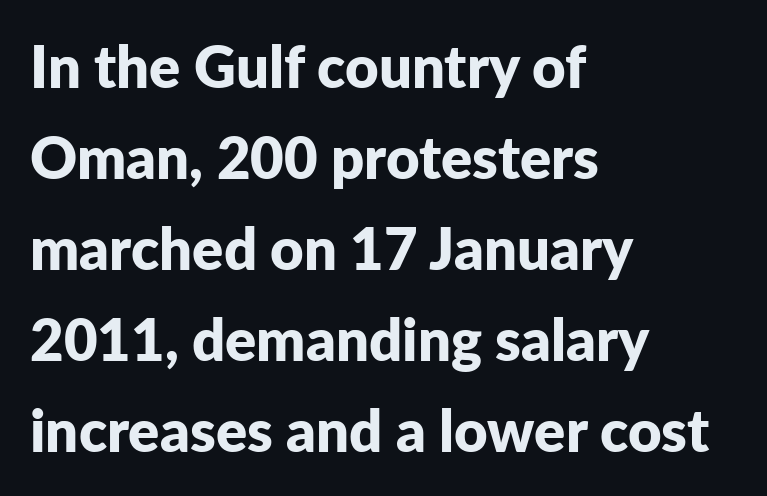
Baseline-to-baseline distance is the conventional proportion of letter height. Tall strokes in this sample are plumb rather than angled. The typeface chosen for these lines omits serifs. Standard letterfit; no display-style spreading of the glyphs. The face used here is proportionally spaced, like ordinary book or web type.
